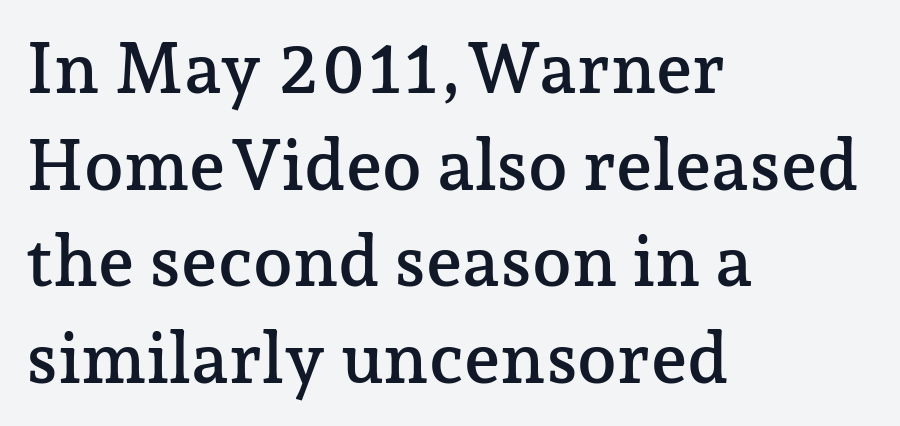
Q: Is the text italic (slanted)? A: No, it is upright.
Q: Is the typeface a serif or a sans-serif typeface? A: Serif.
Q: Is the text underlined? A: No.
Q: How is the paragraph aligned? A: Left-aligned.
Q: Is the spacing between letters normal or unusually wide? A: Normal.
Q: Is the spacing between lines tight, normal or loose? A: Normal.
Q: Width (condensed, normal, or wide)? A: Normal.
Q: Stroke contrast? A: Low.
Q: x-height? A: Medium.
Q: Monospaced? A: No.
